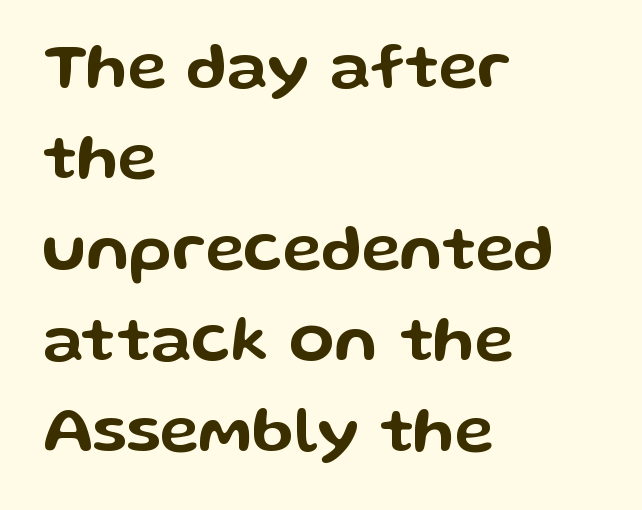
The image shows 66 px wide sans-serif type, upright; set left-aligned, normal line spacing (1.38x), normal letter spacing, not underlined; low stroke contrast and a medium x-height.
